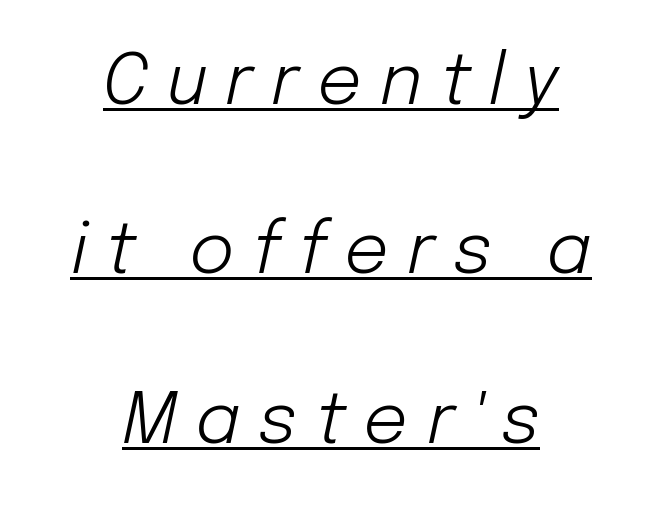
{"italic": "yes", "lean": "right", "slant_degrees": 12, "bold": "no", "weight": "light", "width": "normal", "stroke_contrast": "low", "x_height": "medium", "monospaced": "no", "underline": "yes", "align": "center", "line_spacing": "loose", "line_spacing_ratio": 2.42, "letter_spacing": "wide", "letter_spacing_em": 0.26, "glyph_px": 70}
